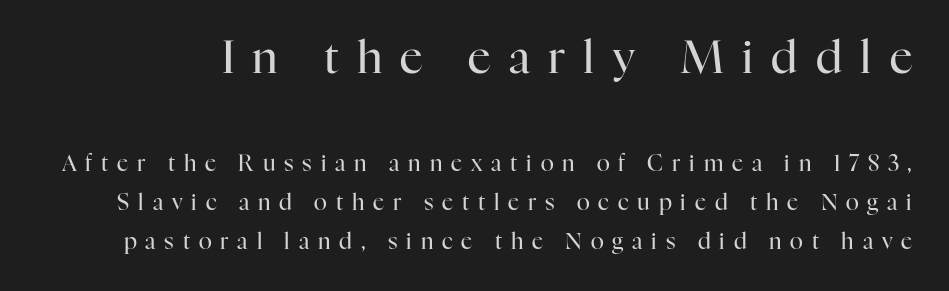
Q: Is the text bold? A: No.
Q: Is the text italic (slanted)? A: No, it is upright.
Q: Is the typeface a serif or a sans-serif typeface? A: Serif.
Q: Is the text underlined? A: No.
Q: Is the spacing between letters normal or unusually wide? A: Unusually wide.
Q: Which block of text is set in a larger size, the first (top) or the second (bottom)? A: The first (top) one.
Q: Width (condensed, normal, or wide)? A: Normal.
Q: Stroke contrast? A: High.
Q: x-height? A: Medium.
Q: Monospaced? A: No.
